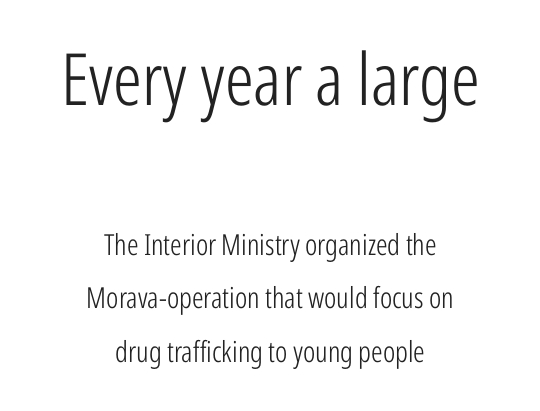
The image shows 72 px light, condensed sans-serif type, upright; set centered, line spacing 1.85x, normal letter spacing, not underlined; the first (top) block is 2.48x larger; low stroke contrast and a medium x-height.
